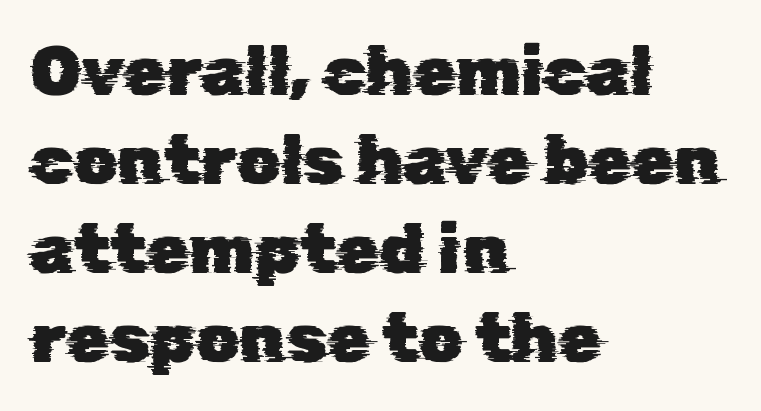
{"serif": "no", "width": "normal", "stroke_contrast": "low", "x_height": "medium", "monospaced": "no", "underline": "no", "align": "left", "line_spacing": "normal", "line_spacing_ratio": 1.29, "letter_spacing": "normal", "letter_spacing_em": 0.0, "glyph_px": 69}
